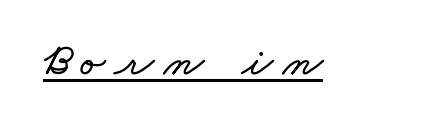
The image shows 46 px wide type; set unusually wide letter spacing (+0.21 em), underlined; low stroke contrast and a small x-height.
